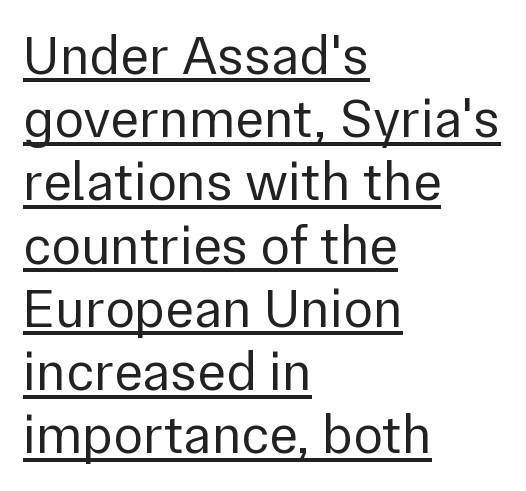
{"serif": "no", "italic": "no", "bold": "no", "weight": "regular", "width": "normal", "stroke_contrast": "low", "x_height": "medium", "monospaced": "no", "underline": "yes", "align": "left", "line_spacing": "tight", "line_spacing_ratio": 1.15, "letter_spacing": "normal", "letter_spacing_em": 0.0, "glyph_px": 55}
